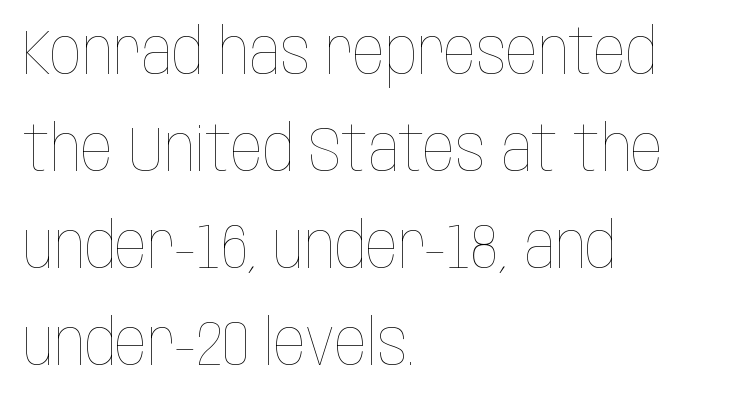
The image shows 63 px thin, condensed type, upright; set left-aligned, normal line spacing (1.54x), normal letter spacing, not underlined; low stroke contrast and a large x-height.
